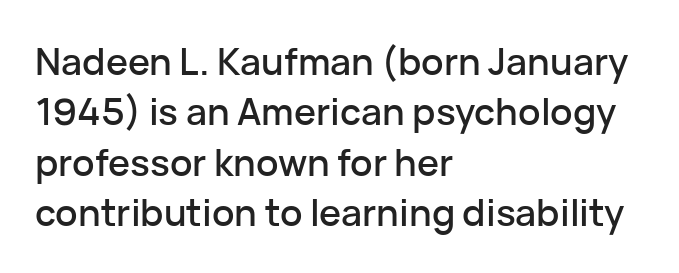
Q: Is the text italic (slanted)? A: No, it is upright.
Q: Is the typeface a serif or a sans-serif typeface? A: Sans-serif.
Q: Is the text underlined? A: No.
Q: How is the paragraph aligned? A: Left-aligned.
Q: Is the spacing between letters normal or unusually wide? A: Normal.
Q: Is the spacing between lines tight, normal or loose? A: Normal.
Q: Width (condensed, normal, or wide)? A: Normal.
Q: Stroke contrast? A: Low.
Q: x-height? A: Medium.
Q: Monospaced? A: No.
